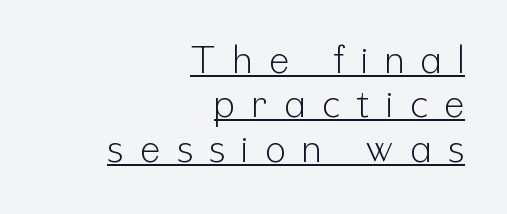
Q: Is the text bold? A: No.
Q: Is the text italic (slanted)? A: No, it is upright.
Q: Is the typeface a serif or a sans-serif typeface? A: Sans-serif.
Q: Is the text underlined? A: Yes.
Q: How is the paragraph aligned? A: Right-aligned.
Q: Is the spacing between letters normal or unusually wide? A: Unusually wide.
Q: Width (condensed, normal, or wide)? A: Condensed.
Q: Stroke contrast? A: Low.
Q: x-height? A: Medium.
Q: Monospaced? A: No.
